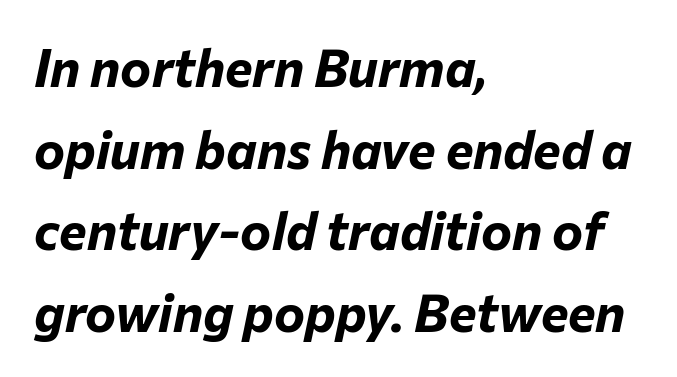
The image shows 52 px bold type, italic (leaning right); set left-aligned, normal line spacing (1.57x), normal letter spacing, not underlined; low stroke contrast and a medium x-height.
